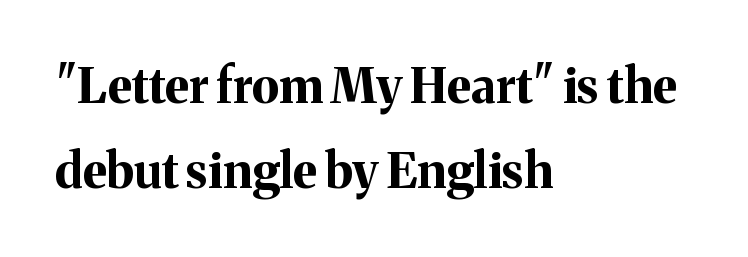
These lines keep a tight, regular rhythm from letter to letter. The characters look thick and weighty, a clear bold. No word sits above an underline. Think of a printed novel: that variable character pitch is what you see here. Serif or sans? Serif — the stroke terminals have little feet. The lettering stays uniformly vertical, giving the passage a roman look.
